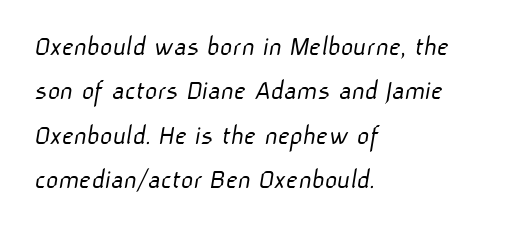
Q: Is the text bold? A: No.
Q: Is the typeface a serif or a sans-serif typeface? A: Sans-serif.
Q: Is the text underlined? A: No.
Q: How is the paragraph aligned? A: Left-aligned.
Q: Is the spacing between letters normal or unusually wide? A: Normal.
Q: Is the spacing between lines tight, normal or loose? A: Normal.
Q: Width (condensed, normal, or wide)? A: Normal.
Q: Stroke contrast? A: Low.
Q: x-height? A: Medium.
Q: Monospaced? A: No.
